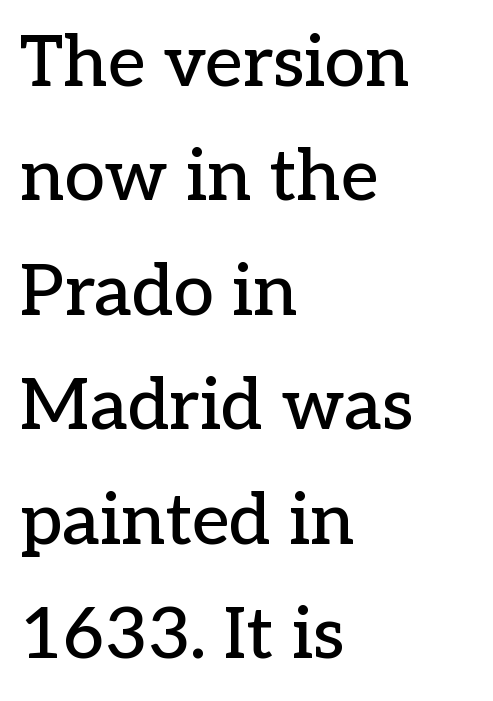
{"serif": "yes", "italic": "no", "width": "normal", "stroke_contrast": "low", "x_height": "medium", "monospaced": "no", "underline": "no", "align": "left", "line_spacing": "normal", "line_spacing_ratio": 1.59, "letter_spacing": "normal", "letter_spacing_em": 0.0, "glyph_px": 72}
